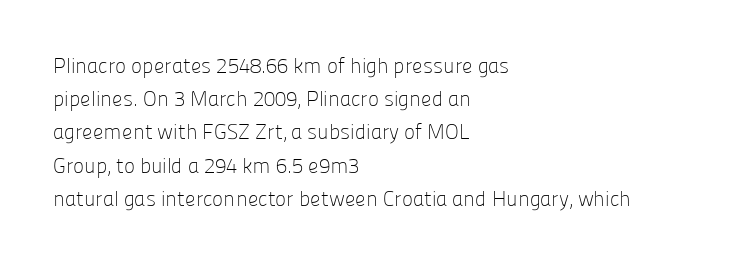
The face looks like a standard text weight, possibly lighter. Short and long lines alike share a common starting point at left. Vertically, the passage feels balanced, rows spaced as you'd expect. A bare baseline throughout the passage. Here the glyphs are tracked normally, forming tight word shapes.
